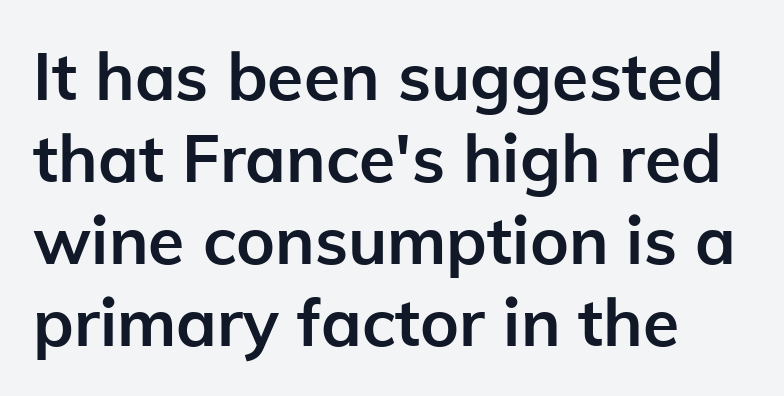
Q: Is the text bold? A: Yes.
Q: Is the text italic (slanted)? A: No, it is upright.
Q: Is the typeface a serif or a sans-serif typeface? A: Sans-serif.
Q: Is the text underlined? A: No.
Q: Is the spacing between letters normal or unusually wide? A: Normal.
Q: Width (condensed, normal, or wide)? A: Normal.
Q: Stroke contrast? A: Low.
Q: x-height? A: Medium.
Q: Monospaced? A: No.
